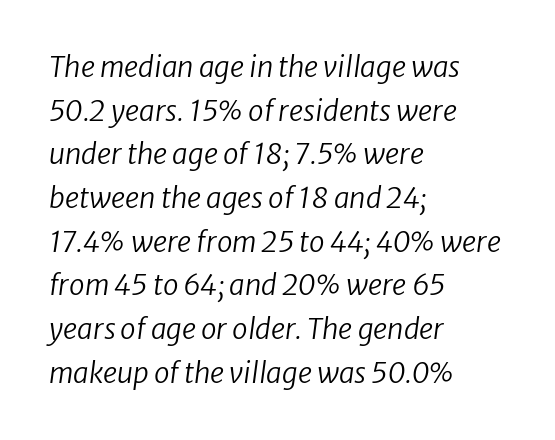
Q: Is the text bold? A: No.
Q: Is the text italic (slanted)? A: Yes, it leans right by about 8 degrees.
Q: Is the text underlined? A: No.
Q: How is the paragraph aligned? A: Left-aligned.
Q: Is the spacing between letters normal or unusually wide? A: Normal.
Q: Is the spacing between lines tight, normal or loose? A: Normal.
Q: Width (condensed, normal, or wide)? A: Normal.
Q: Stroke contrast? A: Low.
Q: x-height? A: Medium.
Q: Monospaced? A: No.
